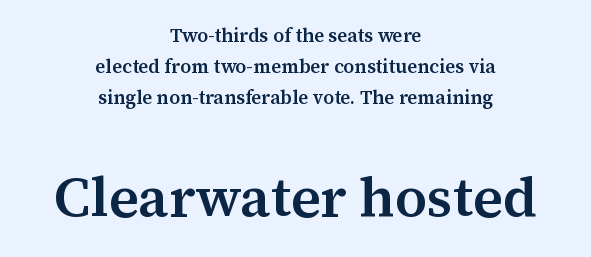
The image shows 56 px semibold serif type, upright; set centered, normal line spacing (1.62x), normal letter spacing, not underlined; the second (bottom) block is 2.95x larger; medium stroke contrast and a medium x-height.
